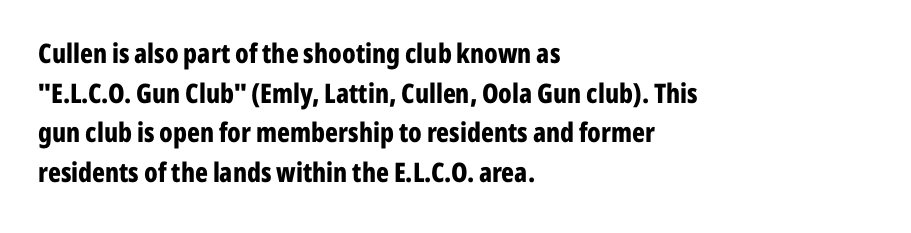
The image shows 27 px bold type, upright; set left-aligned, normal line spacing (1.47x), normal letter spacing, not underlined.
